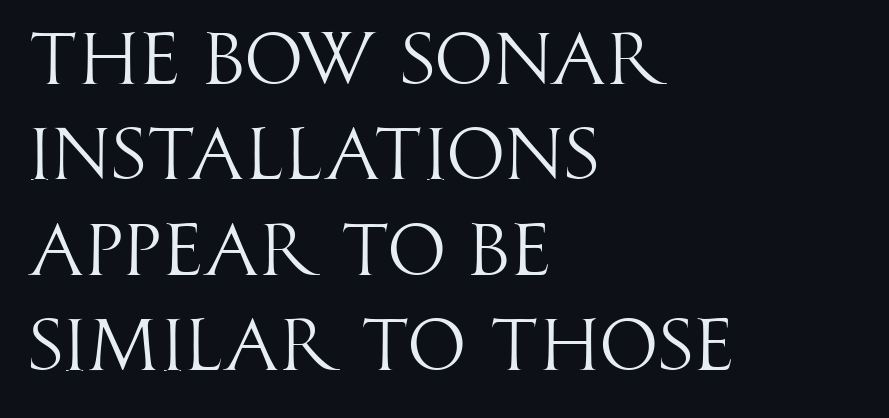
The image shows 74 px light, condensed sans-serif type, upright; set left-aligned, normal line spacing (1.29x), normal letter spacing, not underlined; high stroke contrast and a large x-height.
